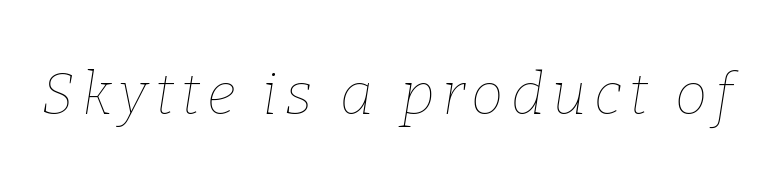
{"italic": "yes", "lean": "right", "slant_degrees": 9, "bold": "no", "weight": "thin", "width": "normal", "stroke_contrast": "low", "x_height": "medium", "monospaced": "no", "underline": "no", "glyph_px": 58}
